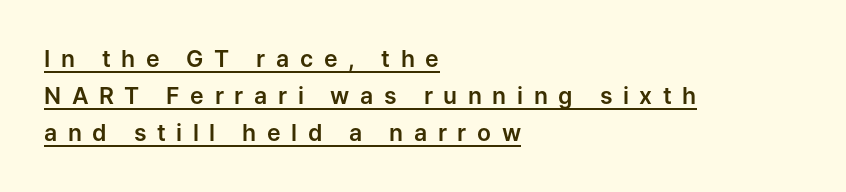
If you measured baseline to baseline, you'd find a middling distance. This sample uses an upright cut, with every glyph sitting square on the baseline. Short note: letters widely spaced. The setting favours the left margin, as ordinary paragraphs usually do.
